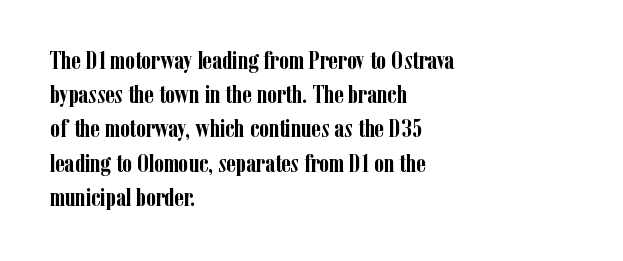
The image shows 25 px bold type, upright; set left-aligned, normal line spacing (1.37x), normal letter spacing, not underlined.
